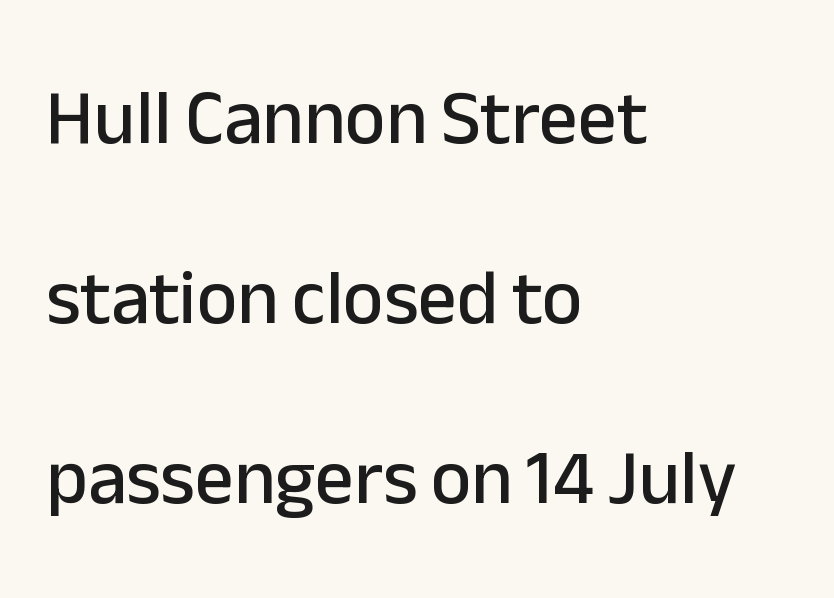
The image shows 77 px sans-serif type, upright; set left-aligned, loose line spacing (2.34x), normal letter spacing, not underlined; low stroke contrast and a medium x-height.
